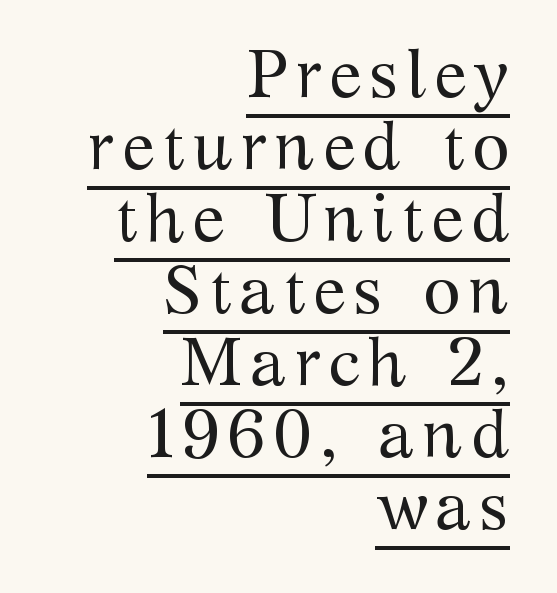
The image shows 68 px regular-weight serif type, upright; set right-aligned, tight line spacing (1.06x), underlined; medium stroke contrast and a medium x-height.
